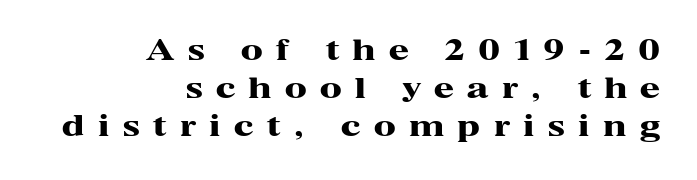
Q: Is the text bold? A: Yes.
Q: Is the text italic (slanted)? A: No, it is upright.
Q: Is the typeface a serif or a sans-serif typeface? A: Serif.
Q: Is the text underlined? A: No.
Q: How is the paragraph aligned? A: Right-aligned.
Q: Is the spacing between letters normal or unusually wide? A: Unusually wide.
Q: Is the spacing between lines tight, normal or loose? A: Normal.
Q: Width (condensed, normal, or wide)? A: Wide.
Q: Stroke contrast? A: High.
Q: x-height? A: Medium.
Q: Monospaced? A: No.
